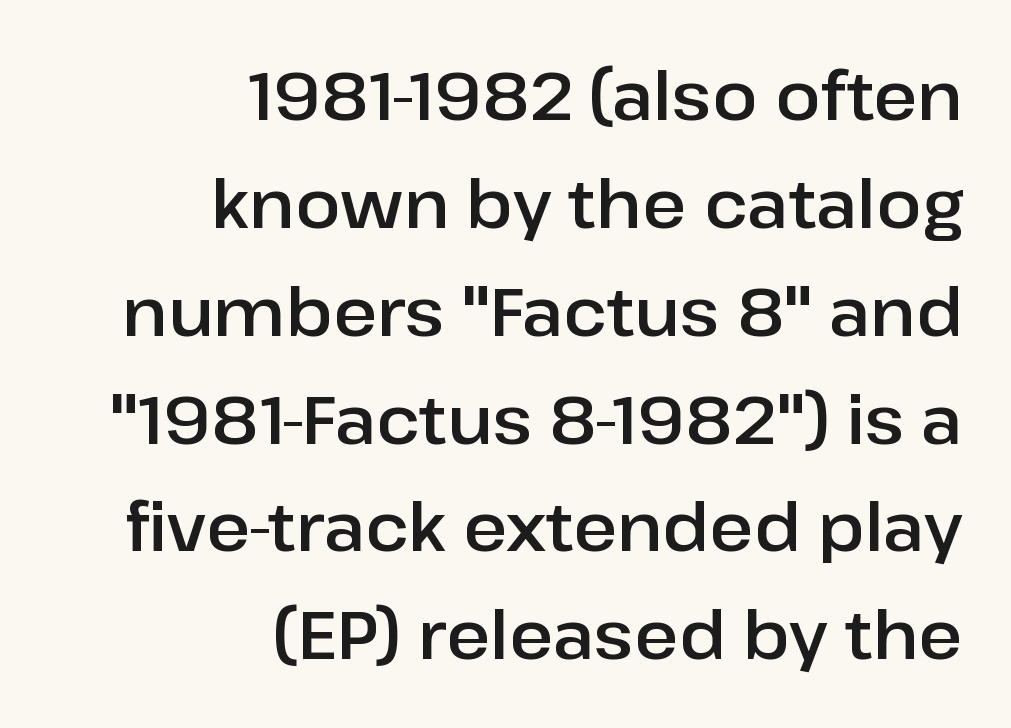
Q: Is the text italic (slanted)? A: No, it is upright.
Q: Is the typeface a serif or a sans-serif typeface? A: Sans-serif.
Q: Is the text underlined? A: No.
Q: How is the paragraph aligned? A: Right-aligned.
Q: Is the spacing between letters normal or unusually wide? A: Normal.
Q: Is the spacing between lines tight, normal or loose? A: Normal.
Q: Width (condensed, normal, or wide)? A: Normal.
Q: Stroke contrast? A: Low.
Q: x-height? A: Medium.
Q: Monospaced? A: No.
